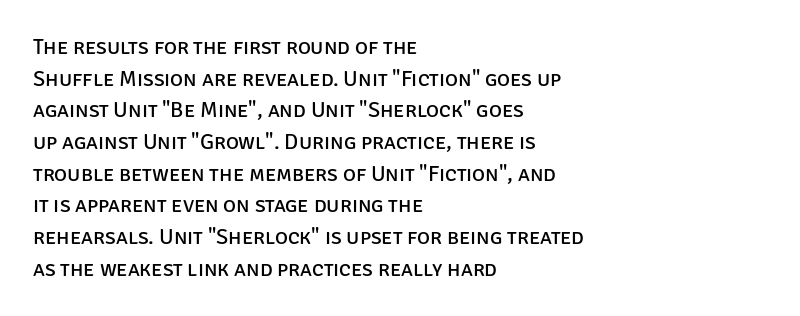
The image shows 22 px text type, upright; set left-aligned, normal line spacing (1.44x), normal letter spacing, not underlined.
